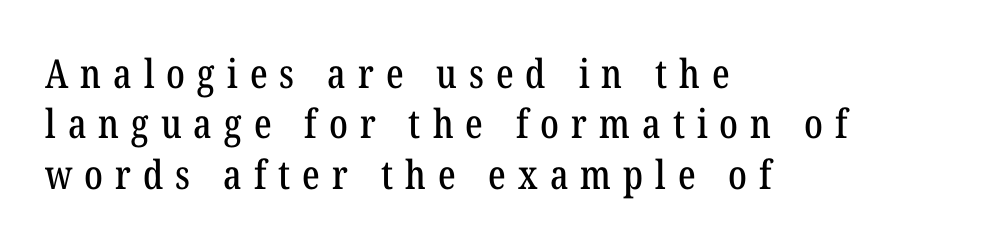
The image shows 40 px condensed serif type, upright; set left-aligned, normal line spacing (1.26x), unusually wide letter spacing (+0.3 em), not underlined; low stroke contrast and a medium x-height.
